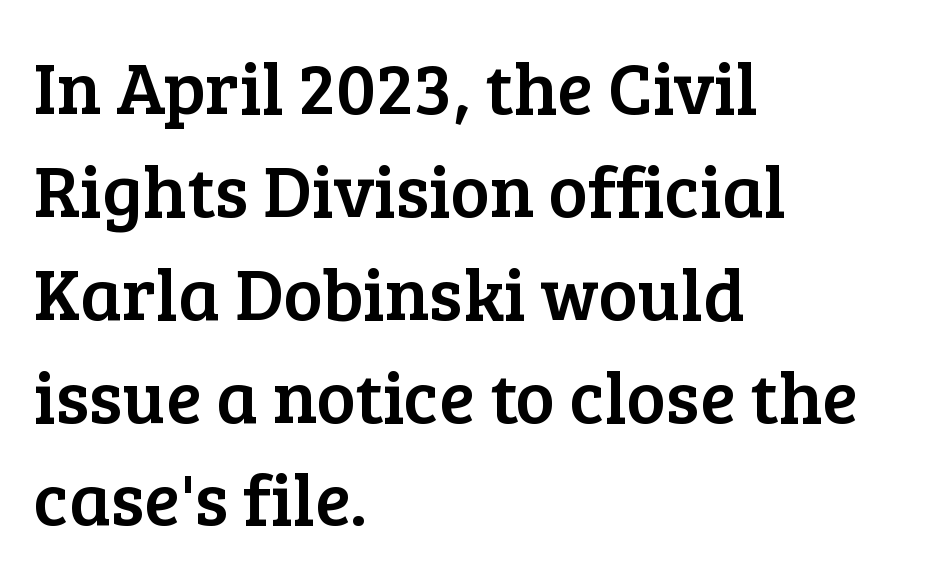
{"serif": "yes", "italic": "no", "width": "normal", "stroke_contrast": "low", "x_height": "medium", "monospaced": "no", "underline": "no", "align": "left", "line_spacing": "normal", "line_spacing_ratio": 1.39, "letter_spacing": "normal", "letter_spacing_em": 0.0, "glyph_px": 74}
